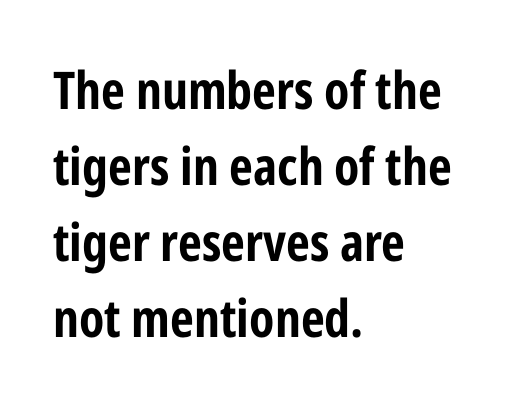
{"serif": "no", "italic": "no", "bold": "yes", "weight": "bold", "width": "condensed", "stroke_contrast": "low", "x_height": "medium", "monospaced": "no", "underline": "no", "align": "left", "line_spacing": "normal", "line_spacing_ratio": 1.46, "letter_spacing": "normal", "letter_spacing_em": 0.0, "glyph_px": 52}
